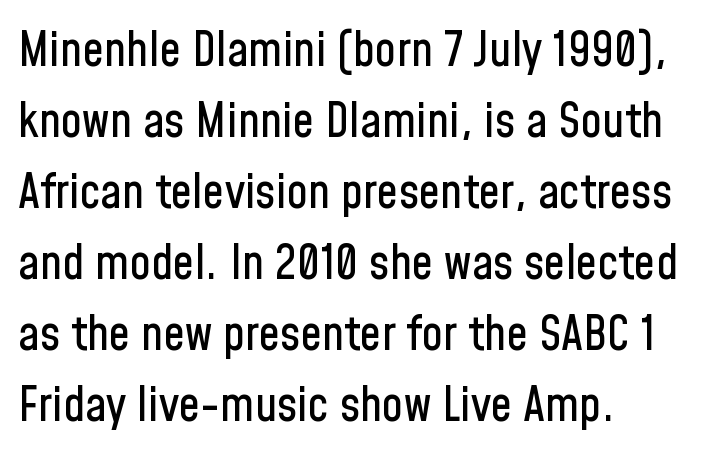
{"serif": "no", "italic": "no", "width": "condensed", "stroke_contrast": "low", "x_height": "medium", "monospaced": "no", "underline": "no", "align": "left", "line_spacing": "normal", "line_spacing_ratio": 1.48, "letter_spacing": "normal", "letter_spacing_em": 0.0, "glyph_px": 48}
